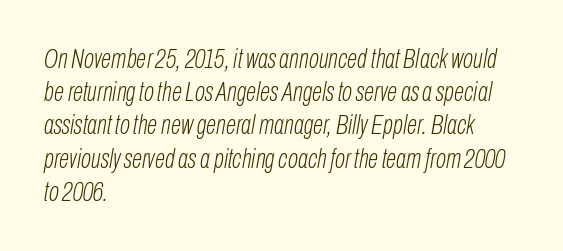
Left-aligned paragraph, ragged on the right. Inter-character spacing is left at the font's built-in metrics. No chunkiness to these letters — they're not bold. The whole block is typeset with a tilt.
